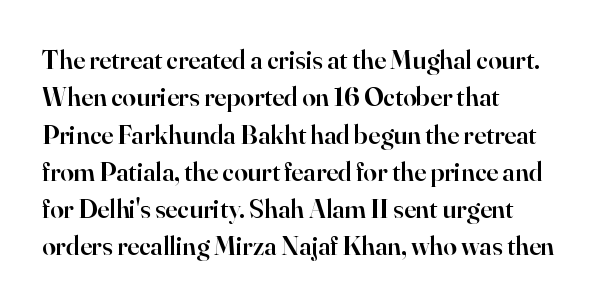
The image shows 27 px text type, upright; set left-aligned, normal line spacing (1.38x), normal letter spacing, not underlined.
